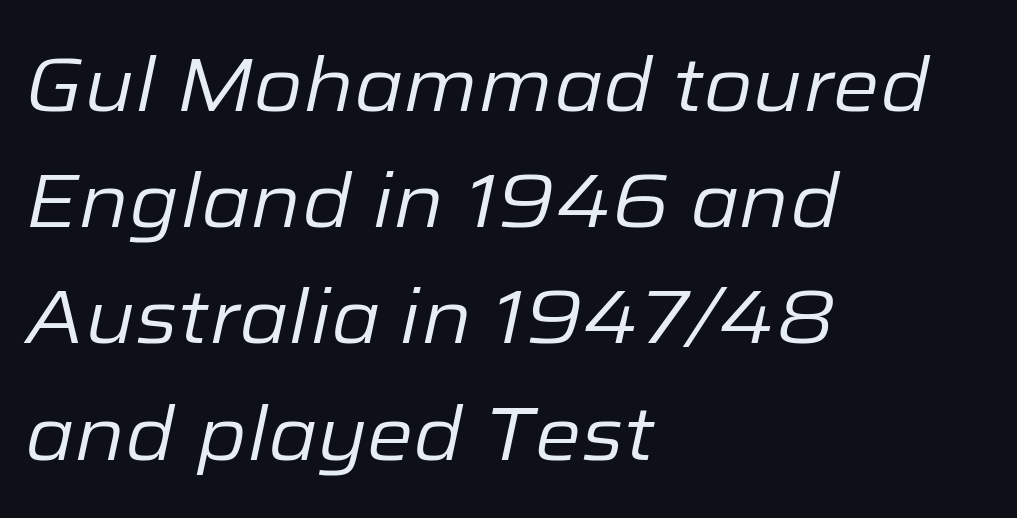
Q: Is the text bold? A: No.
Q: Is the text italic (slanted)? A: Yes, it leans right by about 12 degrees.
Q: Is the text underlined? A: No.
Q: How is the paragraph aligned? A: Left-aligned.
Q: Is the spacing between letters normal or unusually wide? A: Normal.
Q: Is the spacing between lines tight, normal or loose? A: Normal.
Q: Width (condensed, normal, or wide)? A: Normal.
Q: Stroke contrast? A: Low.
Q: x-height? A: Medium.
Q: Monospaced? A: No.
